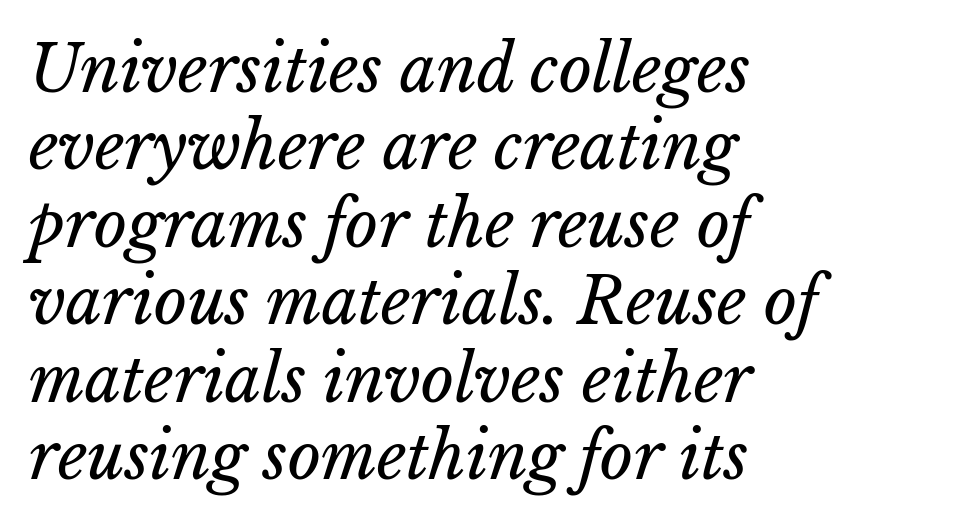
Reading down the block, your eye returns to a fixed left position each line. The foot of each line stays bare and open. The rendering keeps characters at their native spacing. The face used here is proportionally spaced, like ordinary book or web type.
